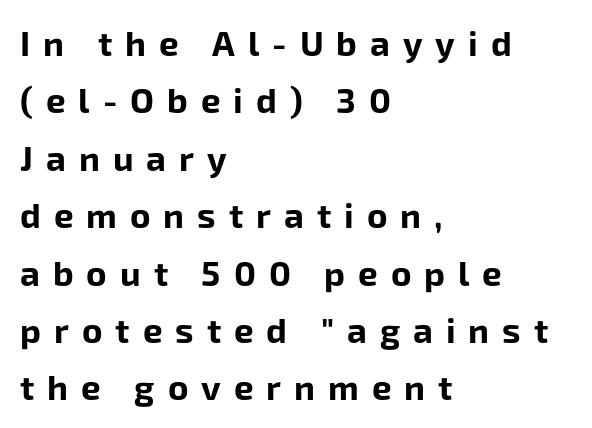
Regarding leading, the lines here are spaced in the standard way. The face used here has the dense, thick strokes of a bold. Any mark beneath the type? The region is blank. These lines stack with their left ends in a neat column. The passage shown has open, widely tracked lettering throughout. What kind of face is this? One without serifs — a sans.
